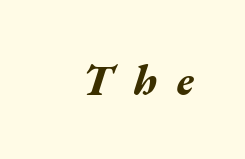
{"italic": "yes", "lean": "right", "slant_degrees": 17, "bold": "yes", "weight": "bold", "width": "wide", "stroke_contrast": "medium", "x_height": "medium", "monospaced": "no", "underline": "no", "letter_spacing": "wide", "letter_spacing_em": 0.47, "glyph_px": 43}
